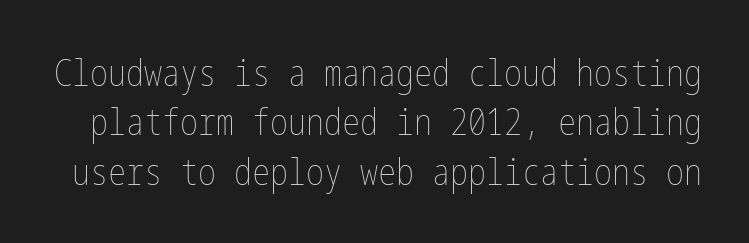
Underline: absent. Vertical strokes here are truly vertical. Does the leading feel generous? No, just average. Is the stroke heavy? The answer is a plain regular-or-lighter. Words appear dense and cohesive because spacing is normal.
